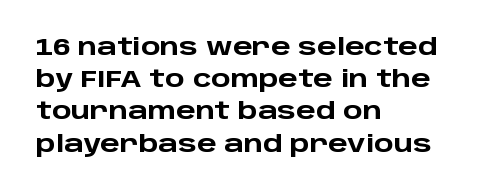
Teacher's note: observe the even left margin — that is flush-left alignment. Tracking here is standard; glyphs follow each other at the usual distance. Horizontal bands of white between lines are of average thickness. Is the type bold? Yes — the strokes are clearly thick and heavy. This is the regular roman posture of the typeface.
